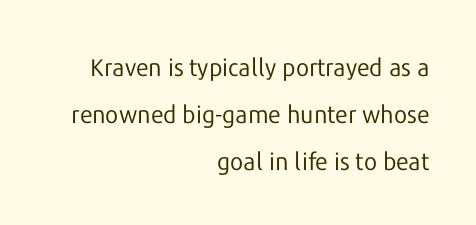
The letters look calm and open, with moderate or lighter stems. Horizontally, the lines are justified to the trailing edge only. Every stem runs plumb, perpendicular to the baseline. Horizontal bands of white between lines are thick stripes. Bare-footed words on every line. No extra tracking has been applied to these lines.
